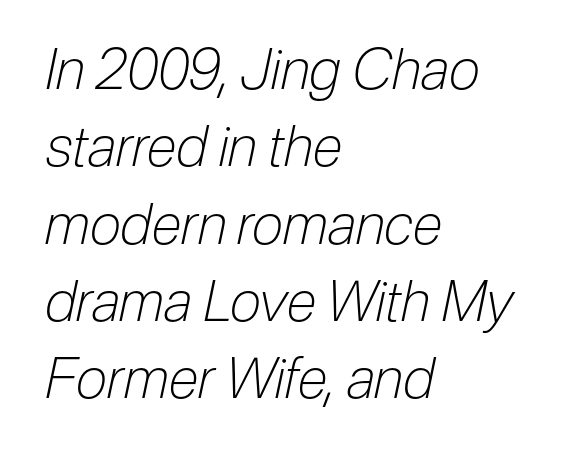
{"italic": "yes", "lean": "right", "slant_degrees": 12, "bold": "no", "weight": "light", "width": "condensed", "stroke_contrast": "low", "x_height": "medium", "monospaced": "no", "underline": "no", "align": "left", "line_spacing": "normal", "line_spacing_ratio": 1.38, "letter_spacing": "normal", "letter_spacing_em": 0.0, "glyph_px": 56}
